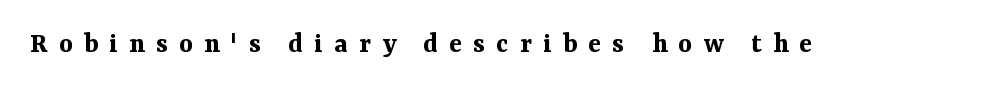
{"serif": "yes", "italic": "no", "bold": "yes", "weight": "bold", "width": "normal", "stroke_contrast": "medium", "x_height": "medium", "monospaced": "no", "underline": "no", "letter_spacing": "wide", "letter_spacing_em": 0.39, "glyph_px": 29}
